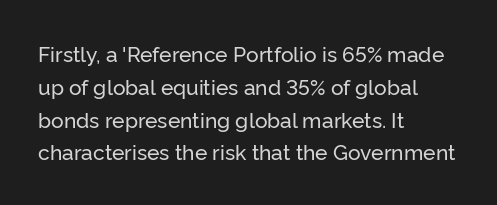
{"italic": "no", "underline": "no", "align": "left", "line_spacing": "normal", "line_spacing_ratio": 1.56, "letter_spacing": "normal", "letter_spacing_em": 0.0, "glyph_px": 21}
